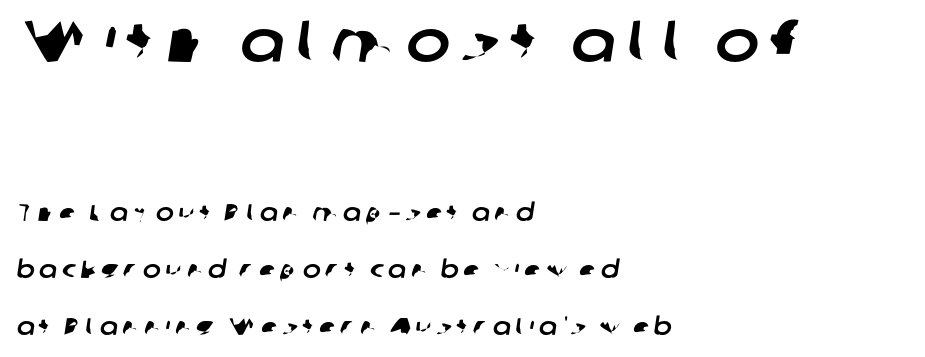
Varying glyph widths throughout — classic text-font behaviour. Letters rest on an invisible, unmarked baseline. Check where the strokes stop: nothing finishes them off — pure sans. Regarding leading, the lines here are spaced well apart. The rendering inserts visible extra space after every character. These lines stack with their left ends in a neat column.
